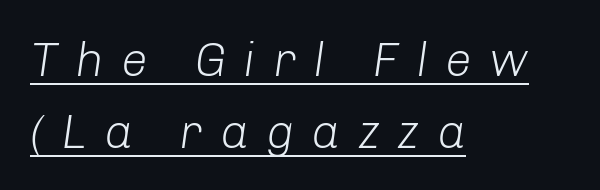
The image shows 48 px light type, italic (leaning right); set left-aligned, normal line spacing (1.5x), unusually wide letter spacing (+0.36 em), underlined; low stroke contrast and a medium x-height.
